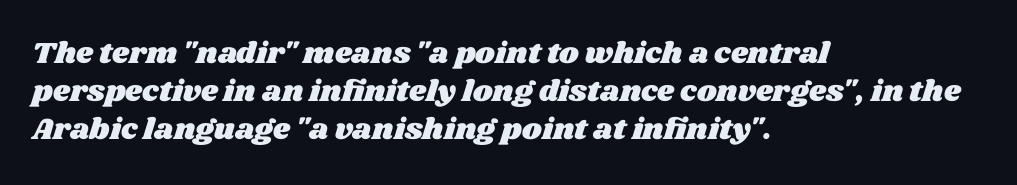
Q: Is the text underlined? A: No.
Q: How is the paragraph aligned? A: Left-aligned.
Q: Is the spacing between letters normal or unusually wide? A: Normal.
Q: Is the spacing between lines tight, normal or loose? A: Normal.
Q: Width (condensed, normal, or wide)? A: Wide.
Q: Stroke contrast? A: Medium.
Q: x-height? A: Large.
Q: Monospaced? A: No.
